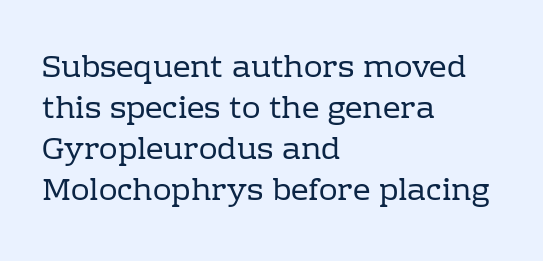
Q: Is the text bold? A: No.
Q: Is the text italic (slanted)? A: No, it is upright.
Q: Is the typeface a serif or a sans-serif typeface? A: Serif.
Q: Is the text underlined? A: No.
Q: How is the paragraph aligned? A: Left-aligned.
Q: Is the spacing between letters normal or unusually wide? A: Normal.
Q: Is the spacing between lines tight, normal or loose? A: Normal.
Q: Width (condensed, normal, or wide)? A: Normal.
Q: Stroke contrast? A: Low.
Q: x-height? A: Medium.
Q: Monospaced? A: No.
